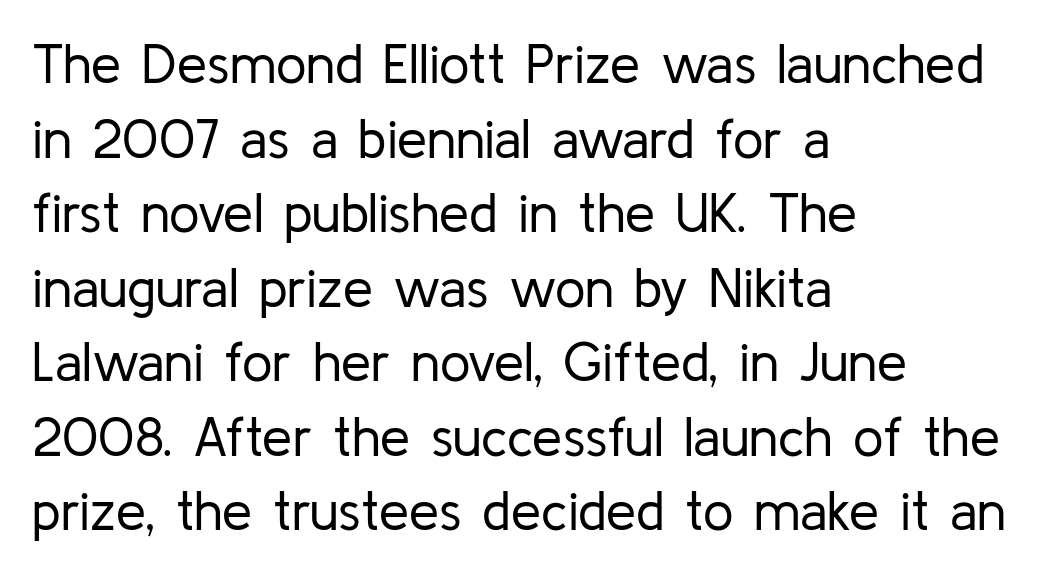
The image shows 54 px regular-weight sans-serif type, upright; set left-aligned, normal line spacing (1.38x), normal letter spacing, not underlined; low stroke contrast and a medium x-height.
